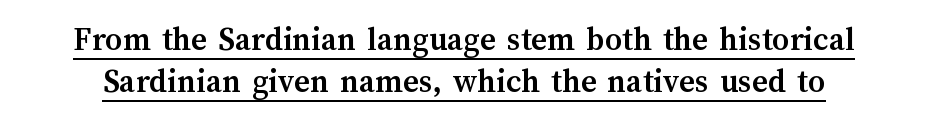
You can see a thin bar hugging the bottom of the glyphs. This is heavy type, rendered in bold. The axis of the letterforms is exactly vertical. Successive baselines arrive at the customary interval.
